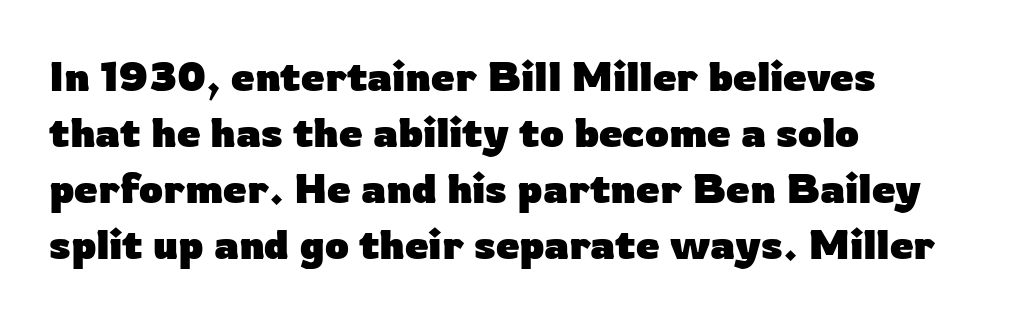
Q: Is the text bold? A: Yes.
Q: Is the text italic (slanted)? A: No, it is upright.
Q: Is the typeface a serif or a sans-serif typeface? A: Sans-serif.
Q: Is the text underlined? A: No.
Q: How is the paragraph aligned? A: Left-aligned.
Q: Is the spacing between letters normal or unusually wide? A: Normal.
Q: Is the spacing between lines tight, normal or loose? A: Normal.
Q: Width (condensed, normal, or wide)? A: Normal.
Q: Stroke contrast? A: Low.
Q: x-height? A: Medium.
Q: Monospaced? A: No.
